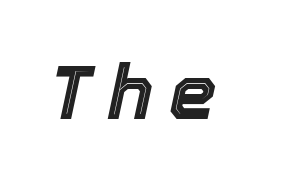
Q: Is the text italic (slanted)? A: Yes, it leans right by about 12 degrees.
Q: Is the text underlined? A: No.
Q: Is the spacing between letters normal or unusually wide? A: Unusually wide.
Q: Width (condensed, normal, or wide)? A: Normal.
Q: x-height? A: Medium.
Q: Monospaced? A: No.
